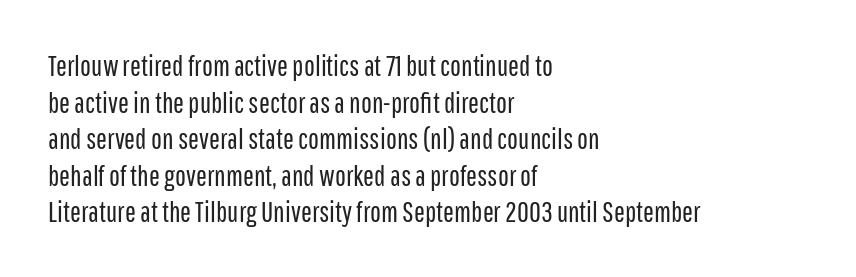
Q: Is the text bold? A: No.
Q: Is the text italic (slanted)? A: No, it is upright.
Q: Is the typeface a serif or a sans-serif typeface? A: Sans-serif.
Q: Is the text underlined? A: No.
Q: How is the paragraph aligned? A: Left-aligned.
Q: Is the spacing between letters normal or unusually wide? A: Normal.
Q: Is the spacing between lines tight, normal or loose? A: Normal.
Q: Width (condensed, normal, or wide)? A: Condensed.
Q: Stroke contrast? A: Low.
Q: x-height? A: Medium.
Q: Monospaced? A: No.
